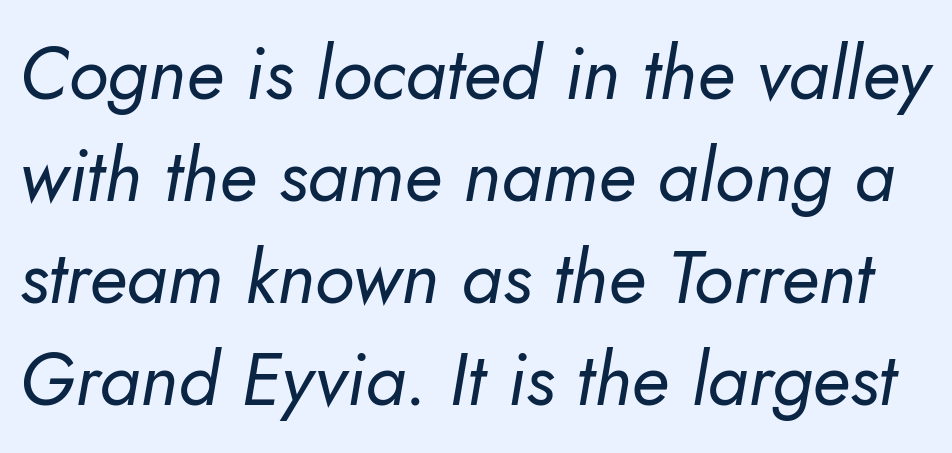
The image shows 74 px regular-weight sans-serif type; set normal line spacing (1.38x), normal letter spacing, not underlined; low stroke contrast and a small x-height.
